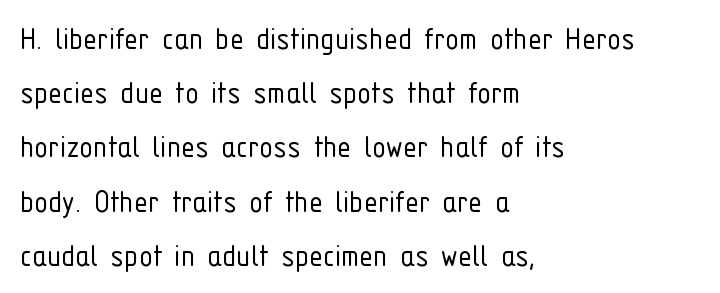
Q: Is the text bold? A: No.
Q: Is the text italic (slanted)? A: No, it is upright.
Q: Is the typeface a serif or a sans-serif typeface? A: Sans-serif.
Q: Is the text underlined? A: No.
Q: How is the paragraph aligned? A: Left-aligned.
Q: Is the spacing between letters normal or unusually wide? A: Normal.
Q: Is the spacing between lines tight, normal or loose? A: Normal.
Q: Width (condensed, normal, or wide)? A: Condensed.
Q: Stroke contrast? A: Low.
Q: x-height? A: Medium.
Q: Monospaced? A: No.
